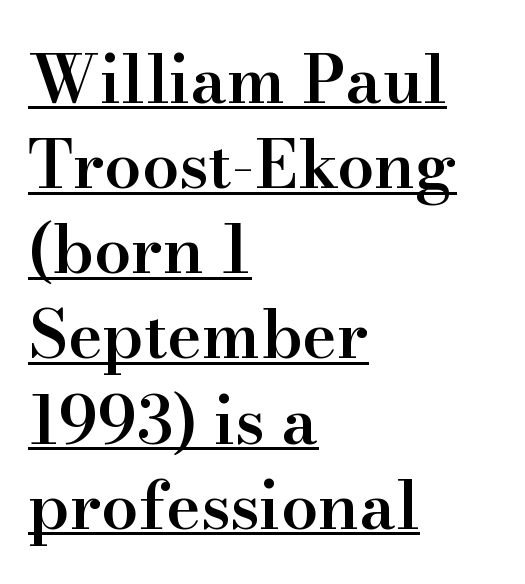
The lines in this sample share a left origin and differ only in where they stop. The face used here is a semibold: visibly heavier than regular, lighter than bold. The words here are underlined. A typesetter would mark this as roman, not italic. Each letter's strokes conclude with small projecting serifs. The passage shown has conventional tracking throughout.
